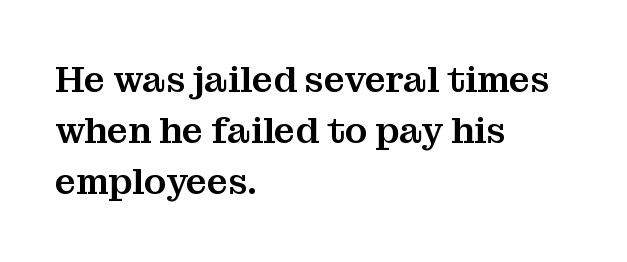
The image shows 37 px serif type, upright; set left-aligned, normal line spacing (1.38x), normal letter spacing, not underlined; medium stroke contrast and a medium x-height.
